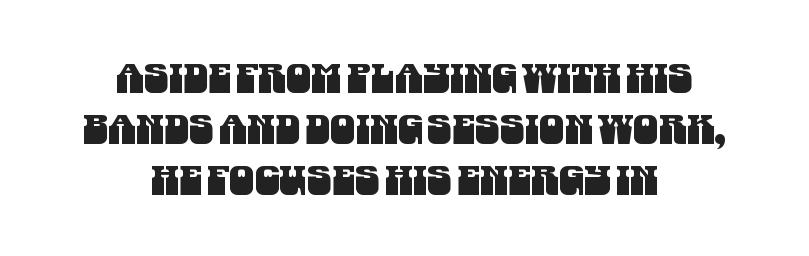
A typesetter would call this zero additional tracking. Horizontal bands of white between lines are of average thickness. The area under the type is left untouched. Think of a printed novel: that variable character pitch is what you see here. What kind of face is this? One without serifs — a sans.
